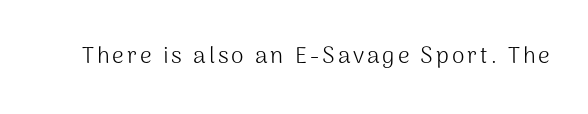
{"italic": "no", "bold": "no", "underline": "no", "glyph_px": 23}
